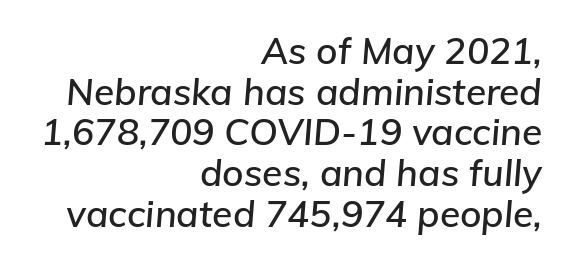
The image shows 37 px text type, italic (leaning right); set right-aligned, tight line spacing (1.1x), normal letter spacing, not underlined; low stroke contrast and a medium x-height.
